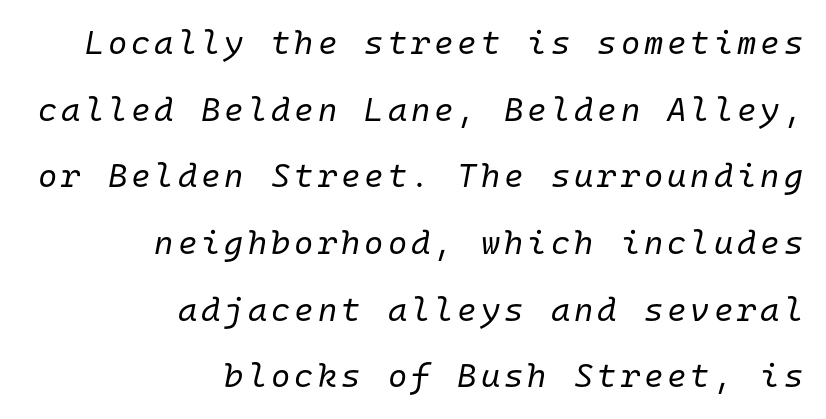
When letters slant like this, we call the style italic. Weight class: somewhere from thin through regular. The rendering uses typewriter-style spacing with identical character cells. A clean baseline with only descenders dipping below it. Successive baselines arrive slowly, with a big drop between each. The text block is weighted toward the right margin, trailing off unevenly leftward.
